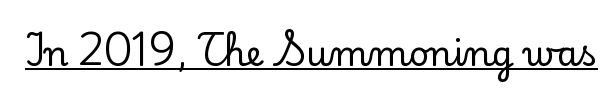
{"serif": "yes", "italic": "no", "width": "normal", "stroke_contrast": "low", "x_height": "small", "monospaced": "no", "underline": "yes", "letter_spacing": "normal", "letter_spacing_em": 0.0, "glyph_px": 35}
